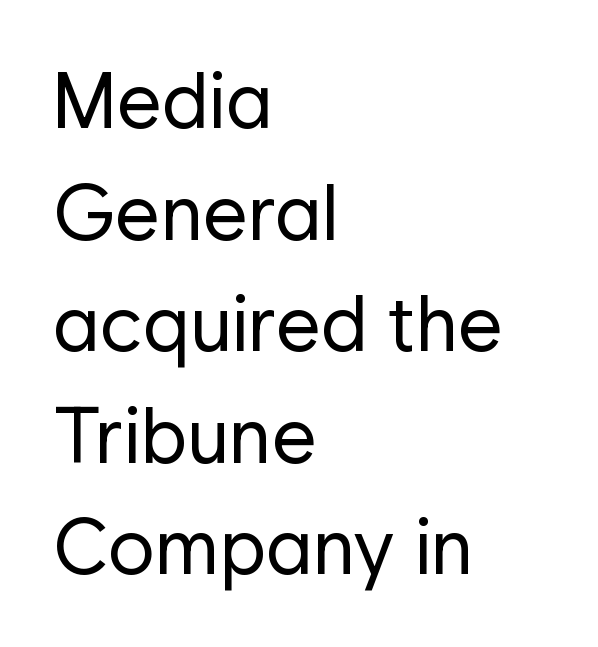
Clear beneath every line of the passage. The lines are quadded left. The typography opts for an upright posture over an oblique one. Type style note: lacks serifs. Honestly, the letter spacing is just normal — you wouldn't notice it. Proportional: the letters do not fall into vertical columns.
